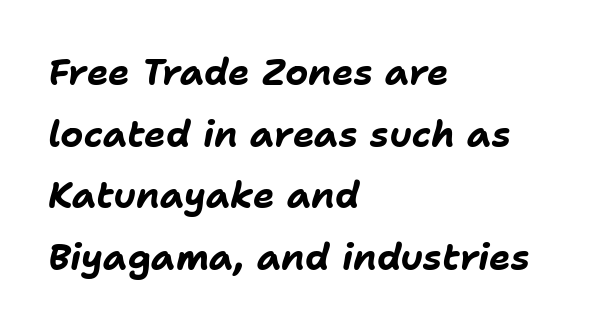
Q: Is the text bold? A: Yes.
Q: Is the text italic (slanted)? A: Yes, it leans right by about 11 degrees.
Q: Is the text underlined? A: No.
Q: How is the paragraph aligned? A: Left-aligned.
Q: Is the spacing between letters normal or unusually wide? A: Normal.
Q: Width (condensed, normal, or wide)? A: Normal.
Q: Stroke contrast? A: Low.
Q: x-height? A: Medium.
Q: Monospaced? A: No.
